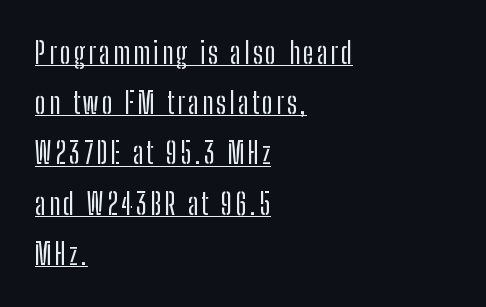
To sum up the face: it is a sans, with no serifs. Decoration check: the copy is underlined. Rendered with straight, roman letterforms. The rendering uses natural spacing where letterforms have individual widths.
